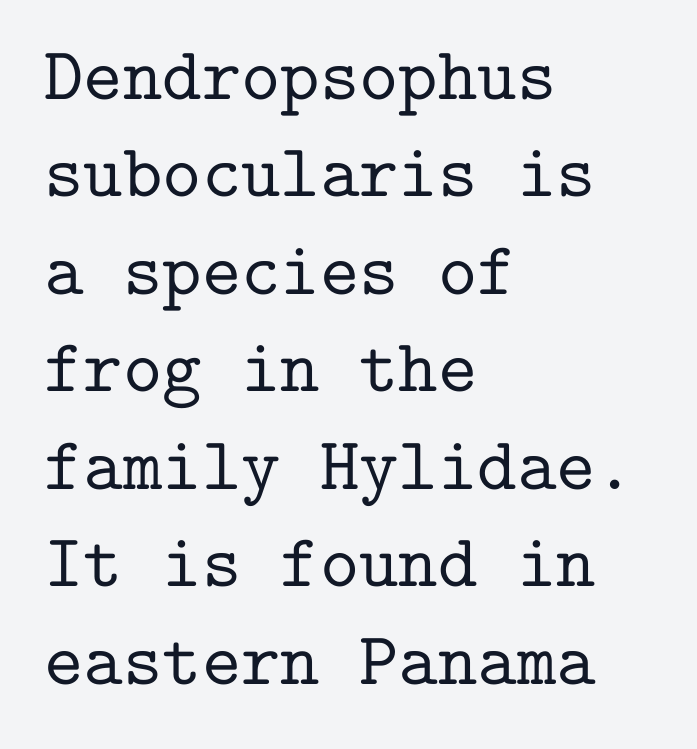
{"serif": "yes", "italic": "no", "width": "normal", "stroke_contrast": "low", "x_height": "medium", "monospaced": "yes", "underline": "no", "align": "left", "line_spacing": "normal", "line_spacing_ratio": 1.3, "letter_spacing": "normal", "letter_spacing_em": 0.0, "glyph_px": 75}
